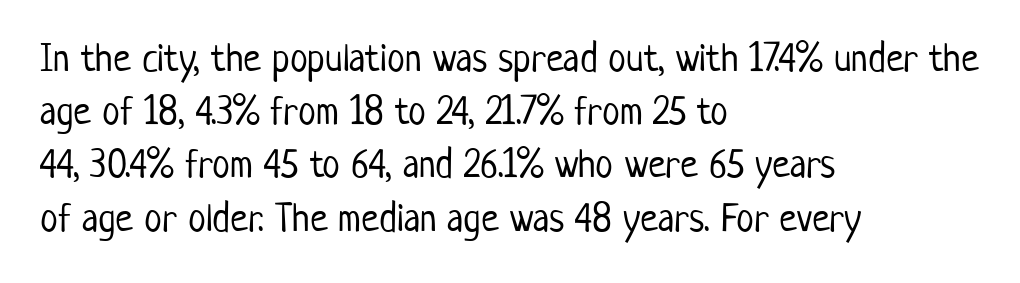
Stem width sits at or under what a default text font uses. The type sits square on the baseline with zero lean. Does the type have serifs? No, each stem ends abruptly. All the whitespace from short lines collects on the right.
